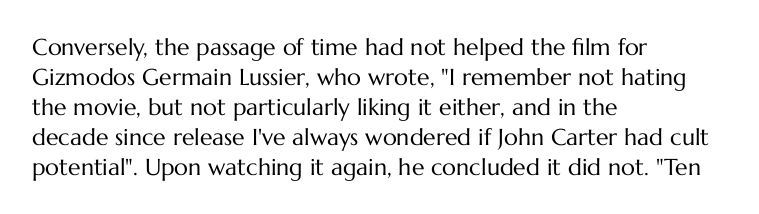
The image shows 23 px text type, upright; set left-aligned, normal line spacing (1.3x), normal letter spacing, not underlined.
